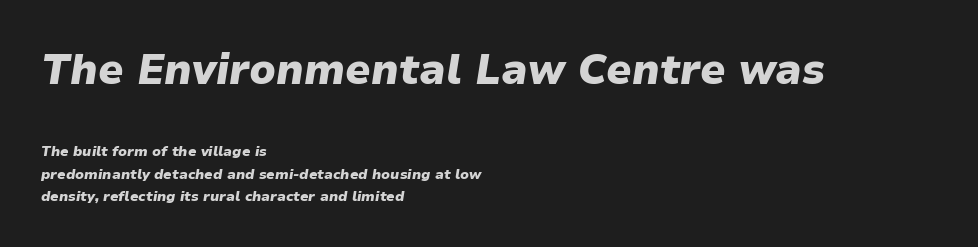
The image shows 42 px heavy type, italic (leaning right); set left-aligned, normal line spacing (1.59x), normal letter spacing, not underlined; the first (top) block is 3.0x larger; low stroke contrast and a medium x-height.
